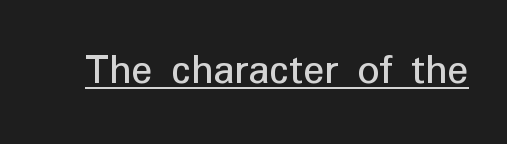
The image shows 44 px sans-serif type, upright; set normal letter spacing, underlined; low stroke contrast and a medium x-height.
